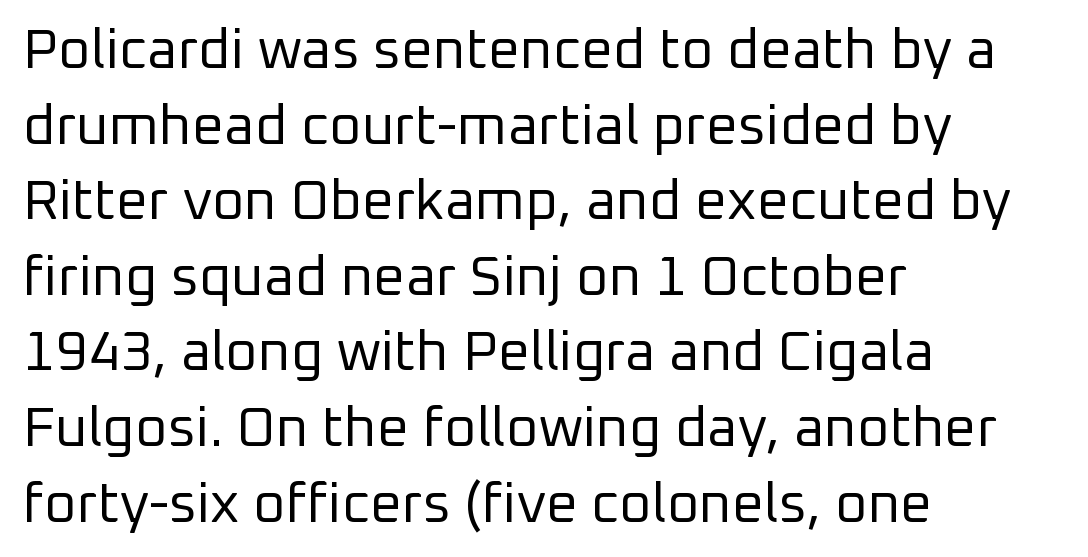
Q: Is the text bold? A: No.
Q: Is the text italic (slanted)? A: No, it is upright.
Q: Is the typeface a serif or a sans-serif typeface? A: Sans-serif.
Q: Is the text underlined? A: No.
Q: How is the paragraph aligned? A: Left-aligned.
Q: Is the spacing between letters normal or unusually wide? A: Normal.
Q: Is the spacing between lines tight, normal or loose? A: Normal.
Q: Width (condensed, normal, or wide)? A: Normal.
Q: Stroke contrast? A: Low.
Q: x-height? A: Medium.
Q: Monospaced? A: No.
